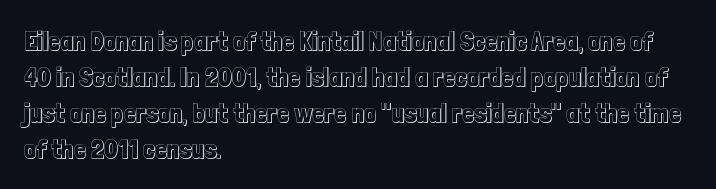
{"italic": "no", "underline": "no", "align": "left", "line_spacing": "normal", "line_spacing_ratio": 1.33, "letter_spacing": "normal", "letter_spacing_em": 0.0, "glyph_px": 27}
